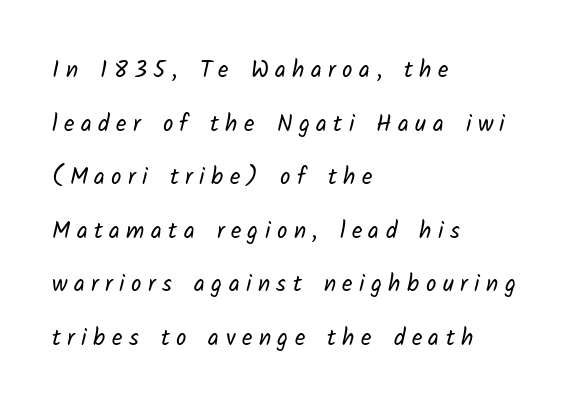
Q: Is the text bold? A: No.
Q: Is the text underlined? A: No.
Q: How is the paragraph aligned? A: Left-aligned.
Q: Is the spacing between letters normal or unusually wide? A: Unusually wide.
Q: Is the spacing between lines tight, normal or loose? A: Loose.
